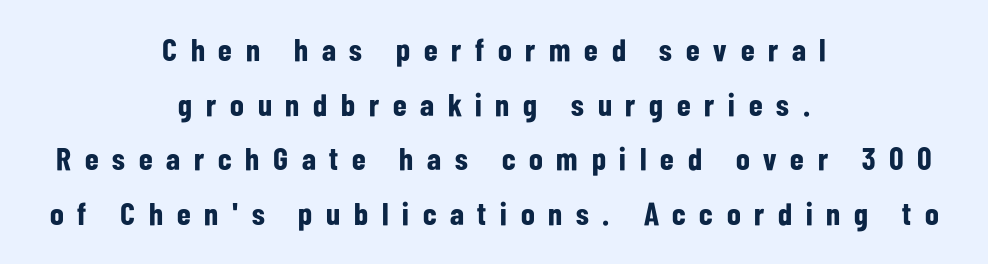
Q: Is the text bold? A: Yes.
Q: Is the text italic (slanted)? A: No, it is upright.
Q: Is the typeface a serif or a sans-serif typeface? A: Sans-serif.
Q: Is the text underlined? A: No.
Q: How is the paragraph aligned? A: Centered.
Q: Is the spacing between letters normal or unusually wide? A: Unusually wide.
Q: Width (condensed, normal, or wide)? A: Condensed.
Q: Stroke contrast? A: Low.
Q: x-height? A: Medium.
Q: Monospaced? A: No.
